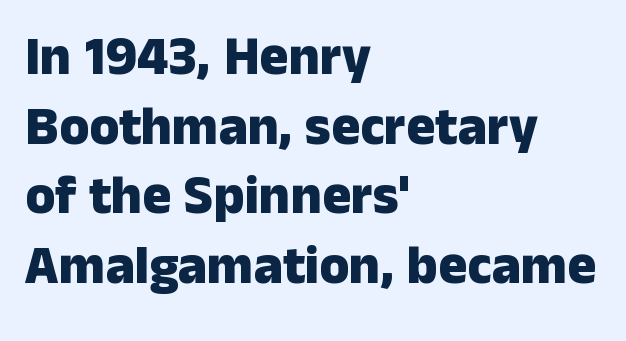
Spacing between characters is what you'd get straight out of the box. If you drew a line through each stem, it would be perfectly vertical. The sample has been set heavy, in full bold. This rendering uses left alignment, leaving the right contour irregular. Leading: standard.
